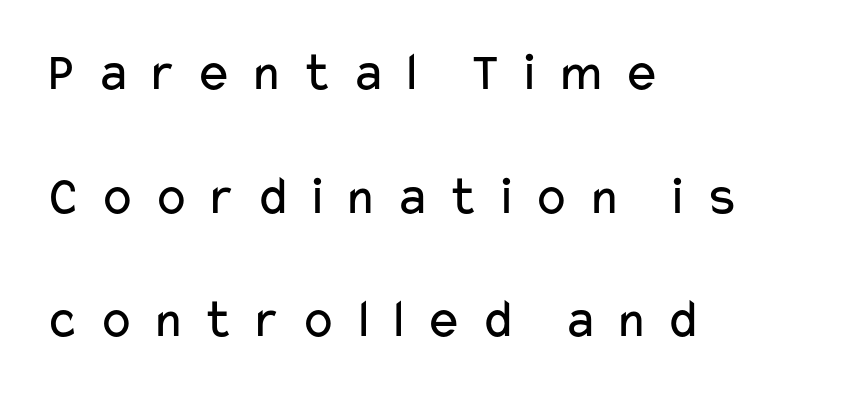
A typesetter would call this heavily tracked-out type. Does the leading feel generous? Absolutely, it's lavish. Character widths vary here, with narrow letters taking less room than wide ones. Rendered with straight, roman letterforms. The typesetter chose a ragged-right arrangement here. The space beneath each line is pristine and unruled.
